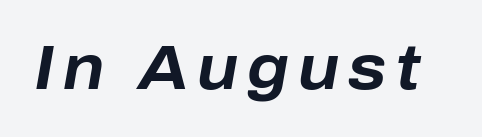
The image shows 62 px bold type, italic (leaning right); set not underlined; low stroke contrast and a medium x-height.
